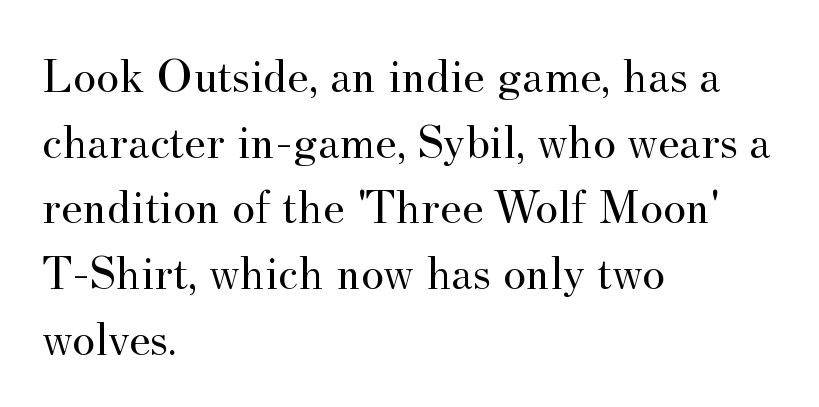
Q: Is the text bold? A: No.
Q: Is the text italic (slanted)? A: No, it is upright.
Q: Is the typeface a serif or a sans-serif typeface? A: Serif.
Q: Is the text underlined? A: No.
Q: How is the paragraph aligned? A: Left-aligned.
Q: Is the spacing between letters normal or unusually wide? A: Normal.
Q: Is the spacing between lines tight, normal or loose? A: Normal.
Q: Width (condensed, normal, or wide)? A: Normal.
Q: Stroke contrast? A: Medium.
Q: x-height? A: Small.
Q: Monospaced? A: No.
